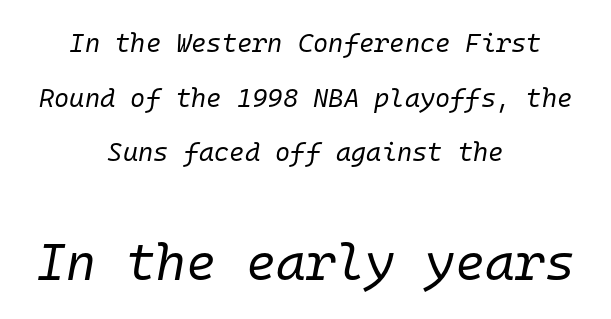
The image shows 51 px regular-weight type, italic (leaning right), monospaced; set centered, loose line spacing (2.1x), normal letter spacing, not underlined; the second (bottom) block is 1.96x larger; low stroke contrast and a medium x-height.
